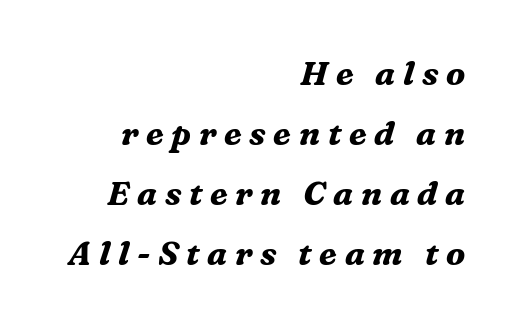
Q: Is the text bold? A: Yes.
Q: Is the text italic (slanted)? A: Yes, it leans right by about 16 degrees.
Q: Is the typeface a serif or a sans-serif typeface? A: Serif.
Q: Is the text underlined? A: No.
Q: How is the paragraph aligned? A: Right-aligned.
Q: Is the spacing between letters normal or unusually wide? A: Unusually wide.
Q: Width (condensed, normal, or wide)? A: Normal.
Q: Stroke contrast? A: Medium.
Q: x-height? A: Medium.
Q: Monospaced? A: No.
